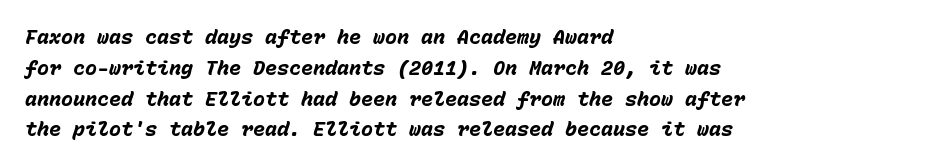
The image shows 20 px bold type, italic (leaning right); set left-aligned, normal line spacing (1.54x), normal letter spacing, not underlined.
